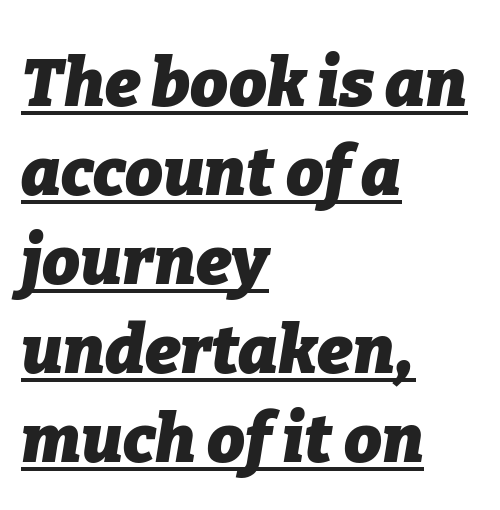
Q: Is the text bold? A: Yes.
Q: Is the text italic (slanted)? A: Yes, it leans right by about 9 degrees.
Q: Is the text underlined? A: Yes.
Q: How is the paragraph aligned? A: Left-aligned.
Q: Is the spacing between letters normal or unusually wide? A: Normal.
Q: Is the spacing between lines tight, normal or loose? A: Normal.
Q: Width (condensed, normal, or wide)? A: Normal.
Q: Stroke contrast? A: Low.
Q: x-height? A: Medium.
Q: Monospaced? A: No.
